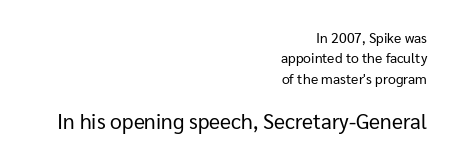
The image shows 21 px text type, upright; set right-aligned, normal line spacing (1.45x), normal letter spacing, not underlined; the second (bottom) block is 1.5x larger.
